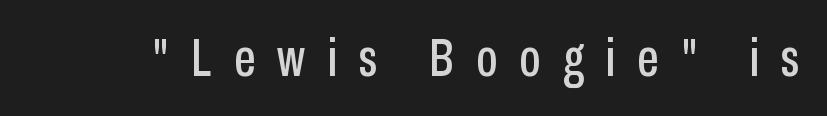
{"serif": "no", "italic": "no", "width": "condensed", "stroke_contrast": "low", "x_height": "medium", "monospaced": "no", "underline": "no", "letter_spacing": "wide", "letter_spacing_em": 0.41, "glyph_px": 54}
